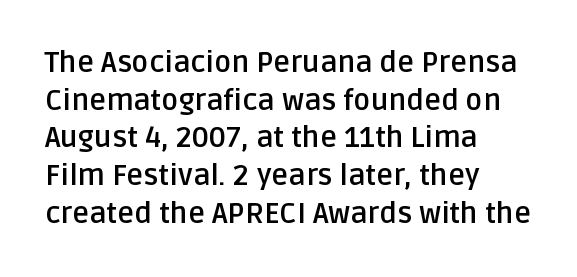
Q: Is the text bold? A: Yes.
Q: Is the text italic (slanted)? A: No, it is upright.
Q: Is the typeface a serif or a sans-serif typeface? A: Sans-serif.
Q: Is the text underlined? A: No.
Q: How is the paragraph aligned? A: Left-aligned.
Q: Is the spacing between letters normal or unusually wide? A: Normal.
Q: Is the spacing between lines tight, normal or loose? A: Normal.
Q: Width (condensed, normal, or wide)? A: Normal.
Q: Stroke contrast? A: Low.
Q: x-height? A: Large.
Q: Monospaced? A: No.
